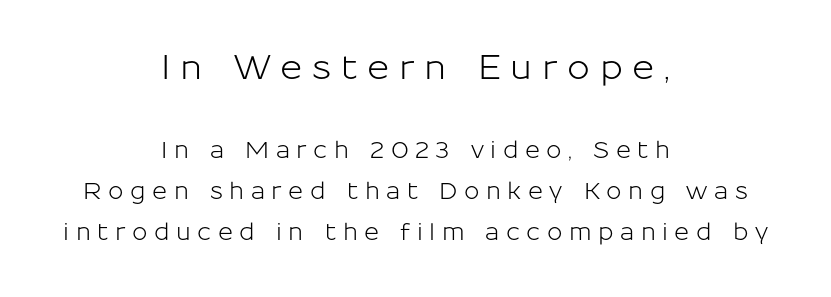
Q: Is the text italic (slanted)? A: No, it is upright.
Q: Is the typeface a serif or a sans-serif typeface? A: Sans-serif.
Q: Is the text underlined? A: No.
Q: How is the paragraph aligned? A: Centered.
Q: Is the spacing between letters normal or unusually wide? A: Unusually wide.
Q: Which block of text is set in a larger size, the first (top) or the second (bottom)? A: The first (top) one.
Q: Width (condensed, normal, or wide)? A: Normal.
Q: Stroke contrast? A: Low.
Q: x-height? A: Medium.
Q: Monospaced? A: No.
